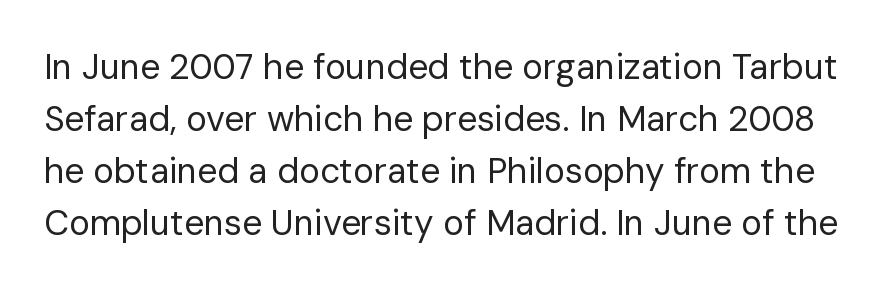
{"serif": "no", "italic": "no", "bold": "no", "weight": "regular", "width": "normal", "stroke_contrast": "low", "x_height": "medium", "monospaced": "no", "underline": "no", "line_spacing": "normal", "line_spacing_ratio": 1.49, "letter_spacing": "normal", "letter_spacing_em": 0.0, "glyph_px": 35}
